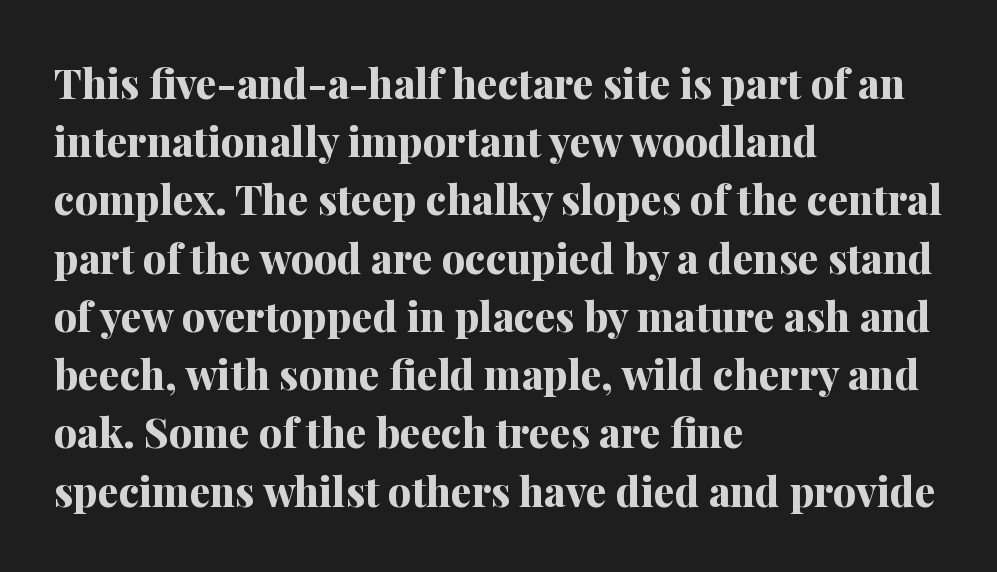
The image shows 41 px bold serif type, upright; set left-aligned, normal line spacing (1.42x), normal letter spacing, not underlined; medium stroke contrast and a medium x-height.
